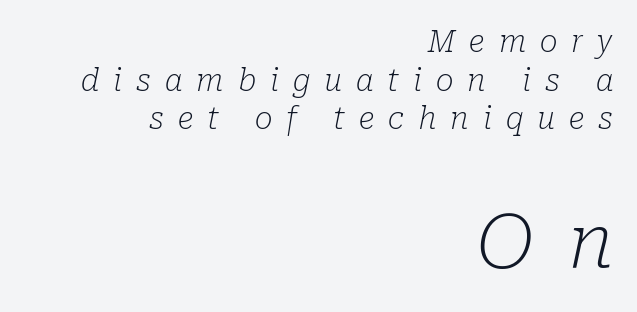
This reads as an unemphasized weight, regular at the heaviest. If you squint, the bottom block still reads clearly — it's the larger of the two. This sample uses expanded letter spacing, leaving extra air between glyphs. Is this a fixed-width face? No — the glyphs have proportional, varying widths.
